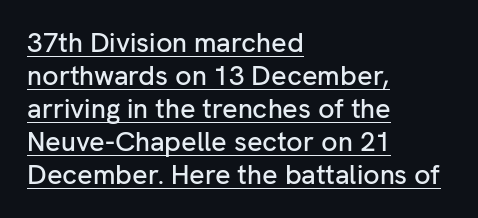
{"italic": "no", "underline": "yes", "align": "left", "line_spacing_ratio": 1.22, "letter_spacing": "normal", "letter_spacing_em": 0.0, "glyph_px": 27}
